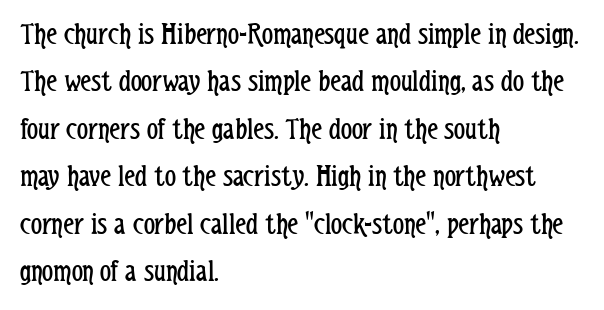
Q: Is the text bold? A: No.
Q: Is the text italic (slanted)? A: No, it is upright.
Q: Is the typeface a serif or a sans-serif typeface? A: Sans-serif.
Q: Is the text underlined? A: No.
Q: How is the paragraph aligned? A: Left-aligned.
Q: Is the spacing between letters normal or unusually wide? A: Normal.
Q: Is the spacing between lines tight, normal or loose? A: Normal.
Q: Width (condensed, normal, or wide)? A: Condensed.
Q: Stroke contrast? A: Low.
Q: x-height? A: Medium.
Q: Monospaced? A: No.
